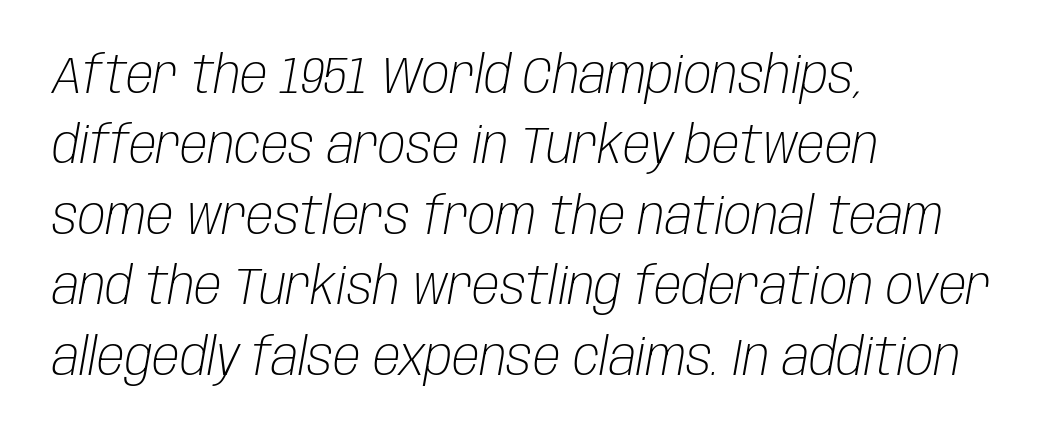
{"italic": "yes", "lean": "right", "slant_degrees": 10, "bold": "no", "weight": "light", "width": "condensed", "stroke_contrast": "low", "x_height": "large", "monospaced": "no", "underline": "no", "align": "left", "line_spacing": "normal", "line_spacing_ratio": 1.38, "letter_spacing": "normal", "letter_spacing_em": 0.0, "glyph_px": 51}
